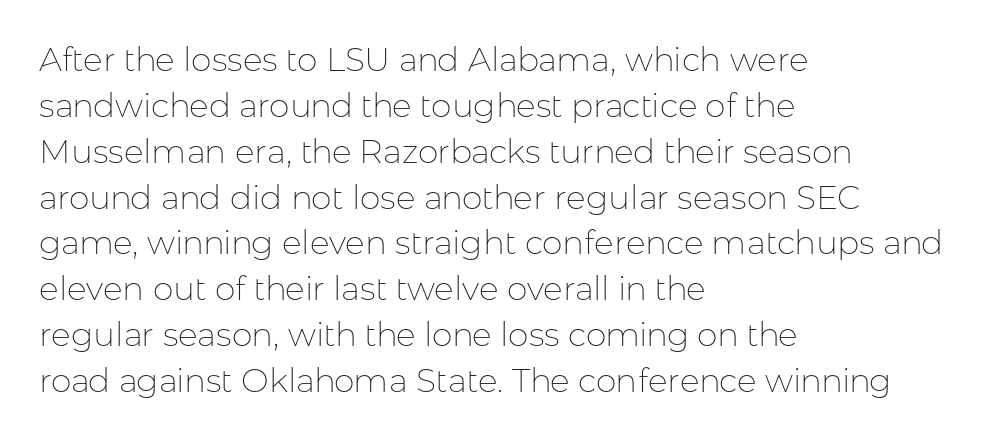
The designer went with a sans here, leaving each stem footless. The paragraph has a hard left edge and a soft right edge. Characters remain perfectly vertical along every line. Stems here are at most as thick as an everyday book face. Notice how descenders clear the ascenders below comfortably — that's standard leading. Type without underlining.
